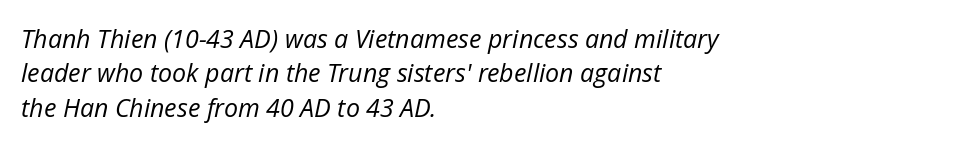
Q: Is the text bold? A: No.
Q: Is the text italic (slanted)? A: Yes, it leans right by about 12 degrees.
Q: Is the text underlined? A: No.
Q: How is the paragraph aligned? A: Left-aligned.
Q: Is the spacing between letters normal or unusually wide? A: Normal.
Q: Is the spacing between lines tight, normal or loose? A: Normal.
